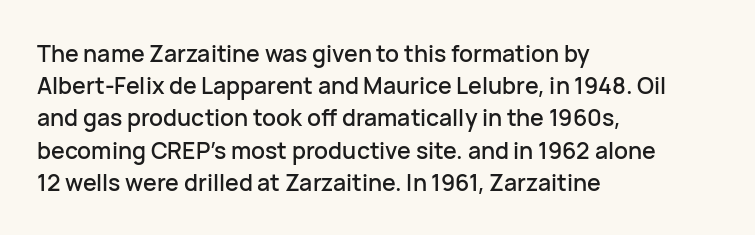
{"italic": "no", "underline": "no", "align": "left", "line_spacing": "normal", "line_spacing_ratio": 1.4, "letter_spacing": "normal", "letter_spacing_em": 0.0, "glyph_px": 23}
